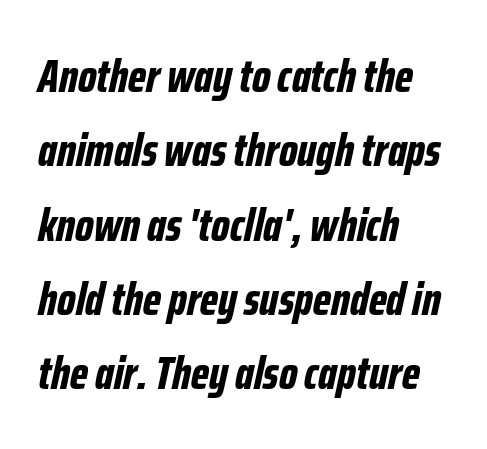
{"italic": "yes", "lean": "right", "slant_degrees": 12, "bold": "yes", "weight": "bold", "width": "condensed", "stroke_contrast": "low", "x_height": "medium", "monospaced": "no", "underline": "no", "align": "left", "line_spacing": "normal", "line_spacing_ratio": 1.58, "letter_spacing": "normal", "letter_spacing_em": 0.0, "glyph_px": 47}
